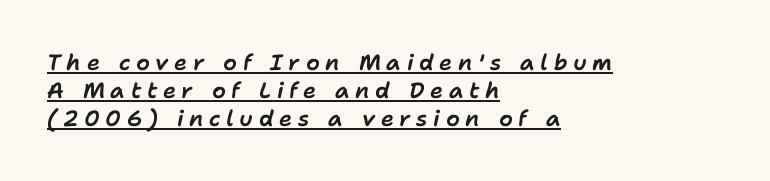
Q: Is the text italic (slanted)? A: Yes, it leans right by about 11 degrees.
Q: Is the text underlined? A: Yes.
Q: How is the paragraph aligned? A: Left-aligned.
Q: Is the spacing between letters normal or unusually wide? A: Unusually wide.
Q: Is the spacing between lines tight, normal or loose? A: Normal.
